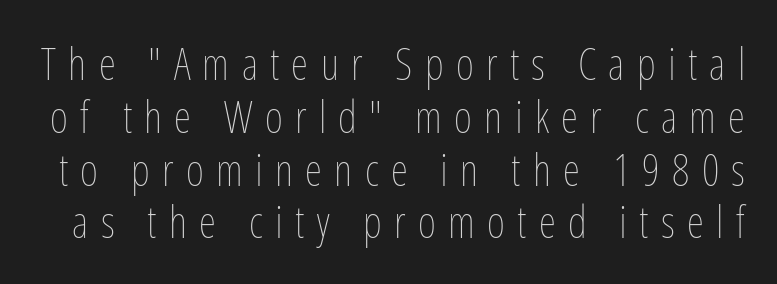
Q: Is the text bold? A: No.
Q: Is the text italic (slanted)? A: No, it is upright.
Q: Is the text underlined? A: No.
Q: Is the spacing between letters normal or unusually wide? A: Unusually wide.
Q: Width (condensed, normal, or wide)? A: Condensed.
Q: Stroke contrast? A: Low.
Q: x-height? A: Medium.
Q: Monospaced? A: No.
